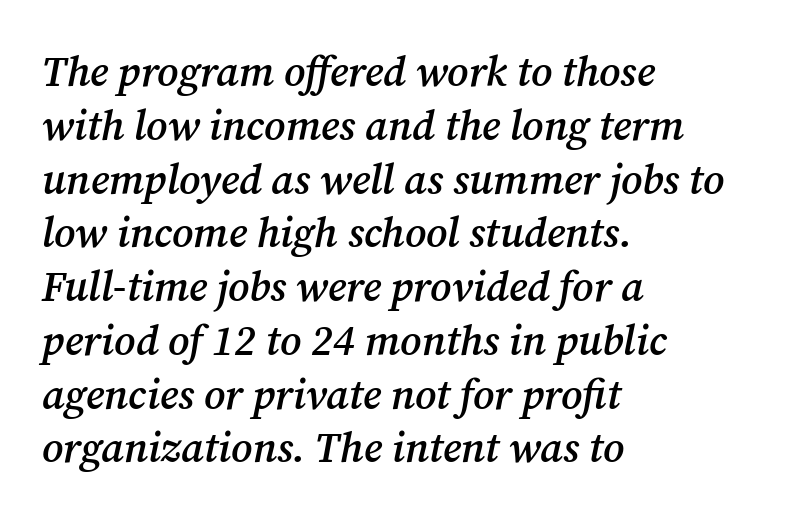
{"serif": "yes", "italic": "yes", "lean": "right", "slant_degrees": 12, "bold": "semi", "weight": "semibold", "width": "normal", "stroke_contrast": "medium", "x_height": "medium", "monospaced": "no", "underline": "no", "align": "left", "line_spacing": "normal", "line_spacing_ratio": 1.28, "letter_spacing": "normal", "letter_spacing_em": 0.0, "glyph_px": 42}
